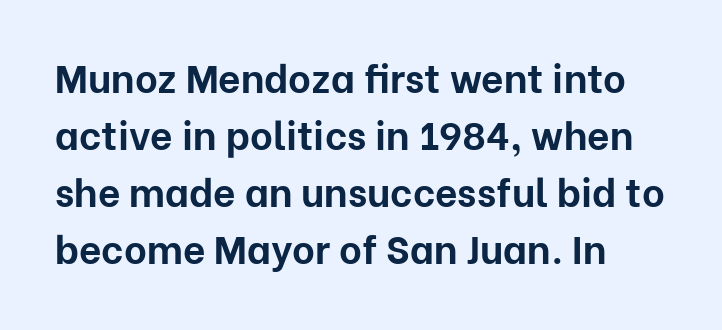
Q: Is the text bold? A: Yes.
Q: Is the text italic (slanted)? A: No, it is upright.
Q: Is the typeface a serif or a sans-serif typeface? A: Sans-serif.
Q: Is the text underlined? A: No.
Q: Is the spacing between letters normal or unusually wide? A: Normal.
Q: Is the spacing between lines tight, normal or loose? A: Normal.
Q: Width (condensed, normal, or wide)? A: Normal.
Q: Stroke contrast? A: Low.
Q: x-height? A: Medium.
Q: Monospaced? A: No.
